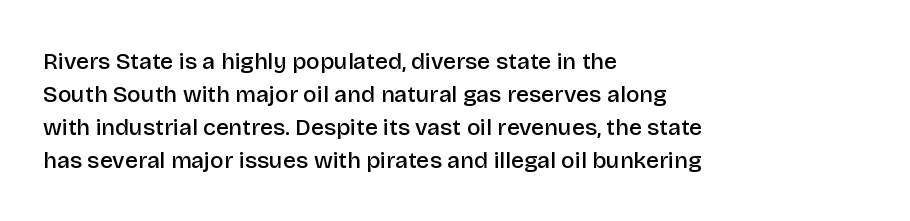
Default kerning and tracking; the words read as compact shapes. Quick note: interline space is typical. This rendering features lettering with no underline. Left-aligned paragraph, ragged on the right. The strokes are fattened partway — semibold, not bold. Italic: no, the glyphs are upright roman.
